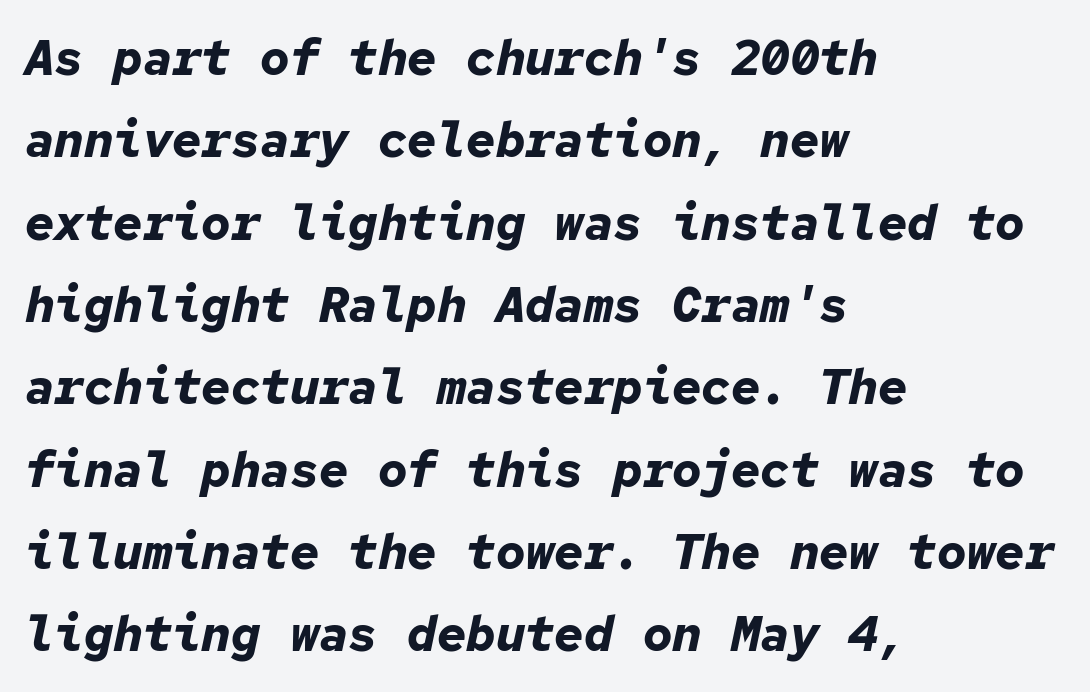
The image shows 49 px bold type, italic (leaning right), monospaced; set left-aligned, normal line spacing (1.68x), normal letter spacing, not underlined; low stroke contrast and a medium x-height.
